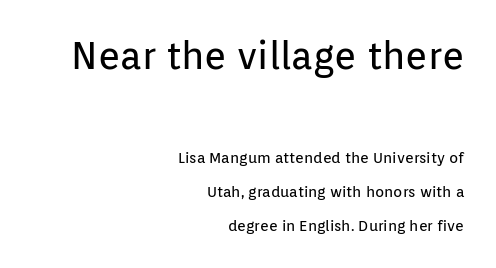
Q: Is the text bold? A: No.
Q: Is the text italic (slanted)? A: No, it is upright.
Q: Is the typeface a serif or a sans-serif typeface? A: Sans-serif.
Q: Is the text underlined? A: No.
Q: How is the paragraph aligned? A: Right-aligned.
Q: Is the spacing between letters normal or unusually wide? A: Normal.
Q: Is the spacing between lines tight, normal or loose? A: Loose.
Q: Which block of text is set in a larger size, the first (top) or the second (bottom)? A: The first (top) one.
Q: Width (condensed, normal, or wide)? A: Normal.
Q: Stroke contrast? A: Low.
Q: x-height? A: Medium.
Q: Monospaced? A: No.
